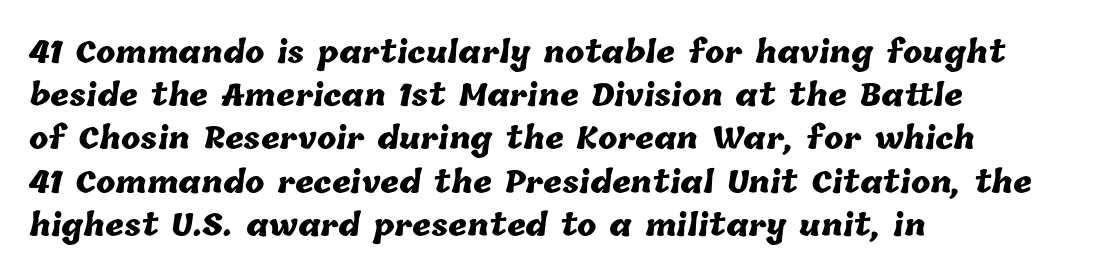
Q: Is the text bold? A: Yes.
Q: Is the text underlined? A: No.
Q: How is the paragraph aligned? A: Left-aligned.
Q: Is the spacing between letters normal or unusually wide? A: Normal.
Q: Is the spacing between lines tight, normal or loose? A: Normal.
Q: Width (condensed, normal, or wide)? A: Normal.
Q: Stroke contrast? A: Low.
Q: x-height? A: Medium.
Q: Monospaced? A: No.
